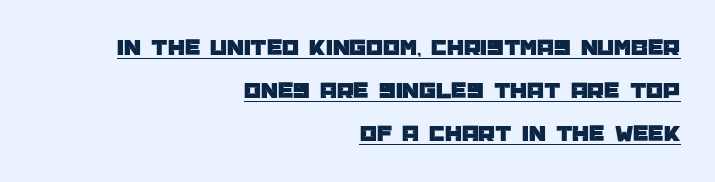
Tall strokes in this sample are plumb rather than angled. This rendering leaves character spacing at its baseline value. Line ends are locked; line starts wander. Compared with undecorated copy, this sample adds a rule below the words.
